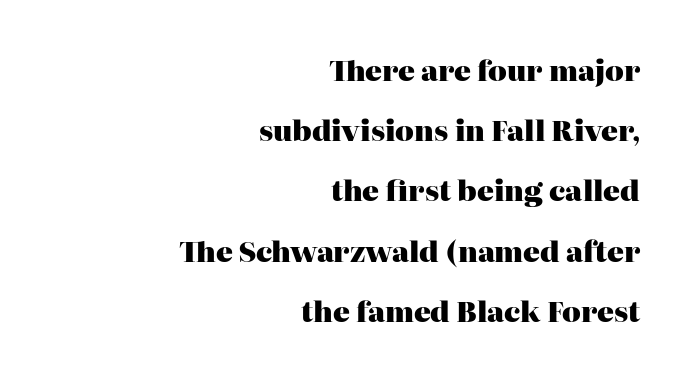
Q: Is the text bold? A: Yes.
Q: Is the text italic (slanted)? A: No, it is upright.
Q: Is the typeface a serif or a sans-serif typeface? A: Serif.
Q: Is the text underlined? A: No.
Q: How is the paragraph aligned? A: Right-aligned.
Q: Is the spacing between letters normal or unusually wide? A: Normal.
Q: Is the spacing between lines tight, normal or loose? A: Loose.
Q: Width (condensed, normal, or wide)? A: Normal.
Q: Stroke contrast? A: High.
Q: x-height? A: Medium.
Q: Monospaced? A: No.
